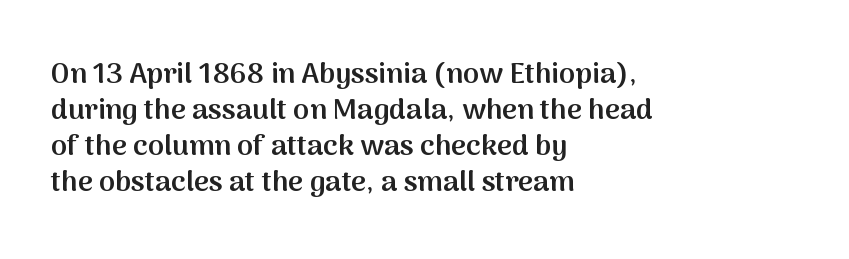
The image shows 29 px semibold sans-serif type, upright; set left-aligned, line spacing 1.24x, normal letter spacing, not underlined; medium stroke contrast and a medium x-height.
